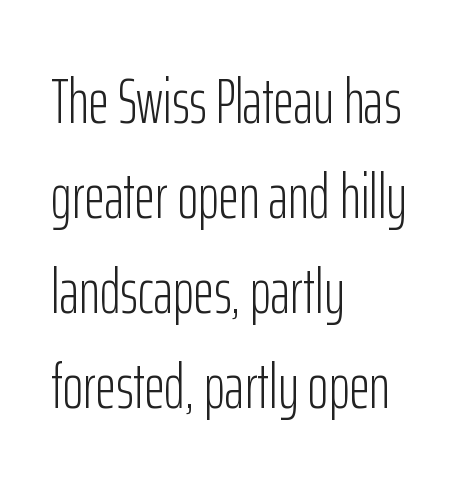
The rendering keeps characters at their native spacing. You could not count columns in this text — the font is proportionally spaced. The passage shown is not bold in any degree. Characters remain perfectly vertical along every line. What kind of face is this? One without serifs — a sans.
